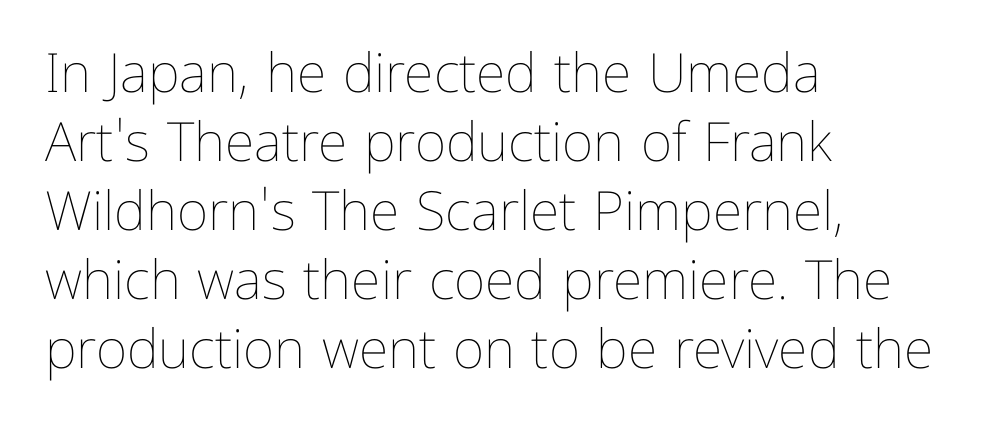
{"italic": "no", "bold": "no", "weight": "thin", "width": "normal", "stroke_contrast": "low", "x_height": "medium", "monospaced": "no", "underline": "no", "align": "left", "line_spacing": "normal", "line_spacing_ratio": 1.28, "letter_spacing": "normal", "letter_spacing_em": 0.0, "glyph_px": 54}
